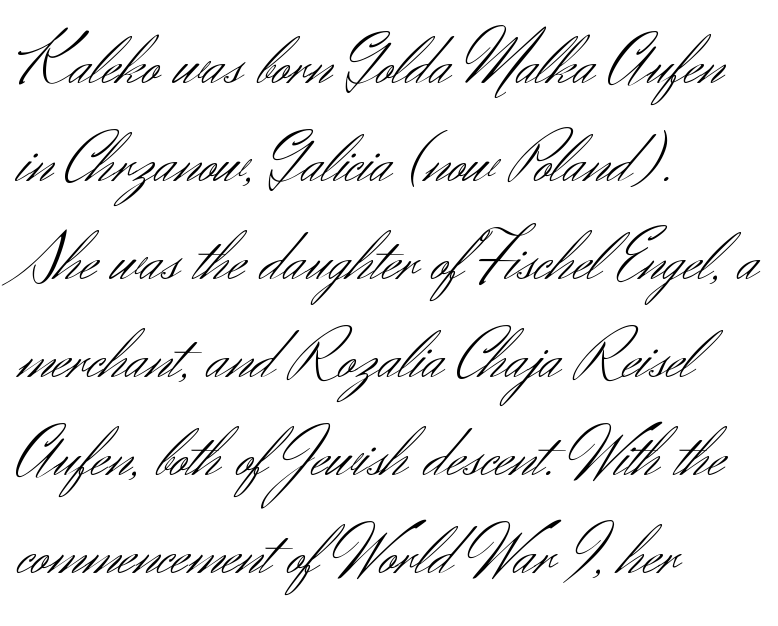
The image shows 71 px light sans-serif type; set left-aligned, normal line spacing (1.38x), normal letter spacing, not underlined; medium stroke contrast and a small x-height.
